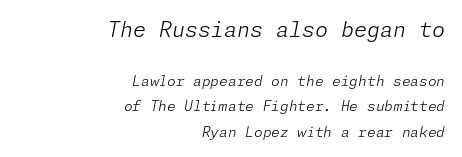
{"italic": "yes", "lean": "right", "slant_degrees": 11, "bold": "no", "underline": "no", "align": "right", "line_spacing_ratio": 1.82, "letter_spacing": "normal", "letter_spacing_em": 0.0, "larger_block": "first", "size_ratio": 1.5, "glyph_px": 21}
